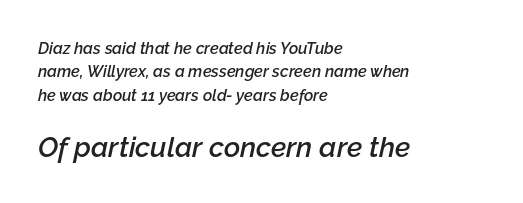
{"italic": "yes", "lean": "right", "slant_degrees": 12, "bold": "semi", "weight": "semibold", "width": "normal", "stroke_contrast": "low", "x_height": "medium", "monospaced": "no", "underline": "no", "align": "left", "line_spacing": "normal", "line_spacing_ratio": 1.46, "letter_spacing": "normal", "letter_spacing_em": 0.0, "larger_block": "second", "size_ratio": 1.75, "glyph_px": 28}
